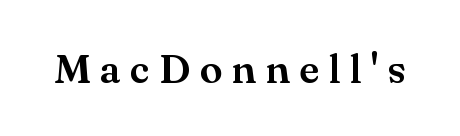
Here the glyphs are tracked loosely, breaking word shapes into spaced letters. A serif font was chosen for this passage. The baseline area is clear. Looks like regular typesetting: each glyph gets only the width it needs. The lettering holds an erect, upright posture throughout.
